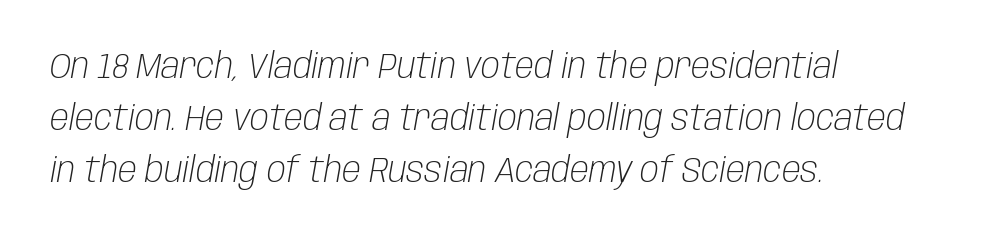
The image shows 35 px light, condensed type, italic (leaning right); set left-aligned, normal line spacing (1.48x), normal letter spacing, not underlined; low stroke contrast and a large x-height.
